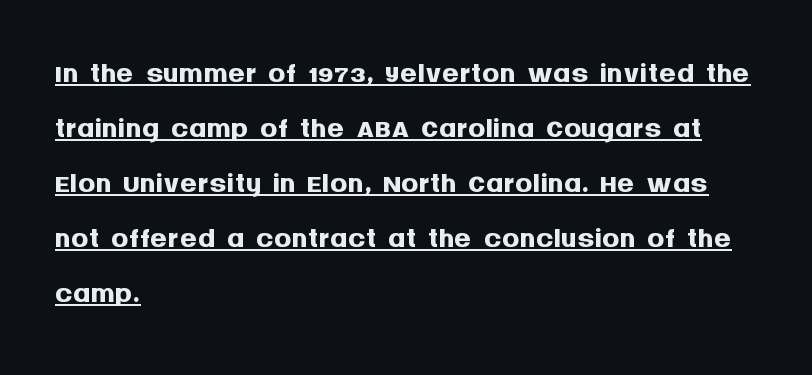
The image shows 43 px semibold sans-serif type, upright; set left-aligned, normal line spacing (1.28x), normal letter spacing, underlined; medium stroke contrast and a large x-height.
